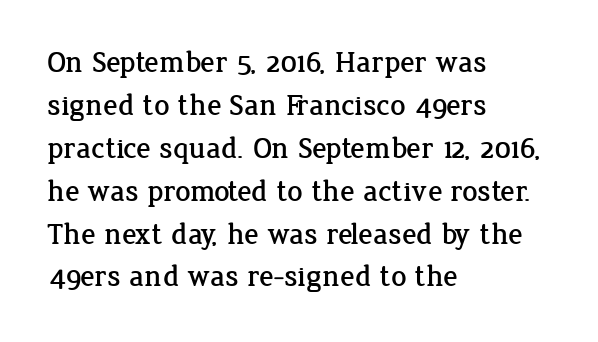
The image shows 30 px serif type, upright; set left-aligned, normal line spacing (1.43x), normal letter spacing, not underlined; low stroke contrast and a medium x-height.
